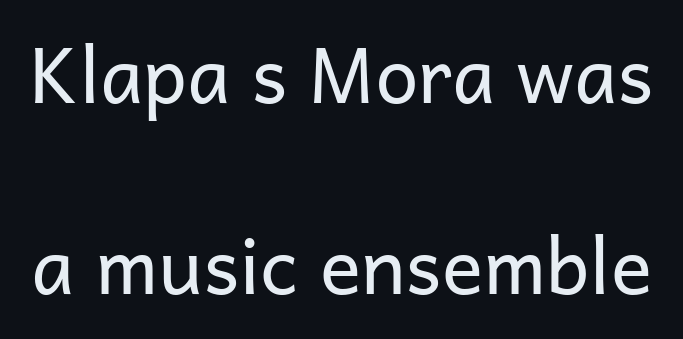
The image shows 77 px regular-weight sans-serif type, upright; set loose line spacing (2.48x), normal letter spacing, not underlined; low stroke contrast and a medium x-height.
